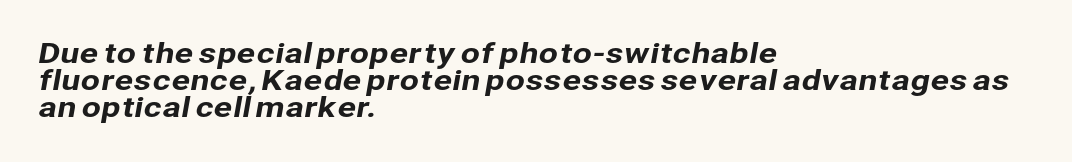
Serif or sans? Sans — the stroke terminals are bare. Horizontal alignment here is leftward, the default for most running prose. What stands out about the letter spacing? Nothing — it is the standard amount. The glyphs are unaccompanied by any horizontal stroke below them. Leading is clearly below the norm, producing a dense column. This sample has the flowing, uneven cadence of proportional lettering.
